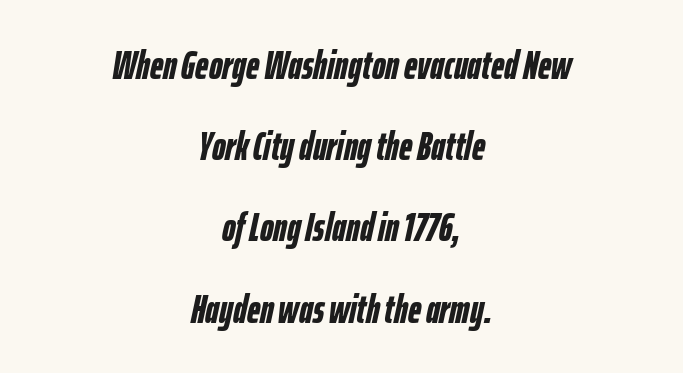
Q: Is the text bold? A: Yes.
Q: Is the text italic (slanted)? A: Yes, it leans right by about 12 degrees.
Q: Is the text underlined? A: No.
Q: How is the paragraph aligned? A: Centered.
Q: Is the spacing between letters normal or unusually wide? A: Normal.
Q: Is the spacing between lines tight, normal or loose? A: Loose.
Q: Width (condensed, normal, or wide)? A: Condensed.
Q: Stroke contrast? A: Low.
Q: x-height? A: Medium.
Q: Monospaced? A: No.
